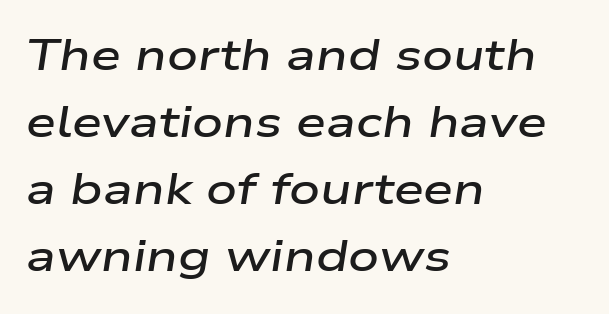
The image shows 43 px semibold, wide type, italic (leaning right); set left-aligned, normal line spacing (1.56x), normal letter spacing, not underlined; low stroke contrast and a medium x-height.
